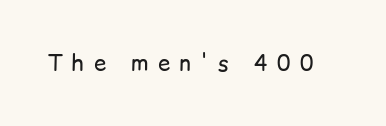
Q: Is the text bold? A: No.
Q: Is the text italic (slanted)? A: No, it is upright.
Q: Is the text underlined? A: No.
Q: Is the spacing between letters normal or unusually wide? A: Unusually wide.
